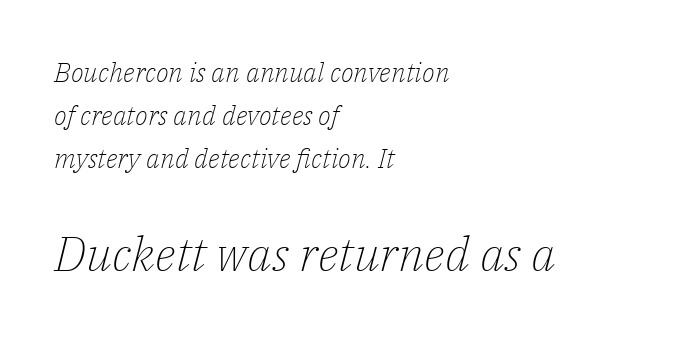
The passage shown is typeset with a serif family. No heavy texture on the line: the type isn't bold. The rows are spaced the way most documents space them. Block two is the big one; block one sits smaller above it. Here the designer chose a conventional face with non-uniform glyph widths.
